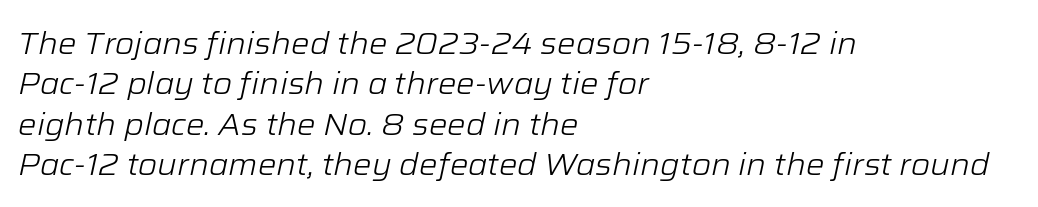
{"italic": "yes", "lean": "right", "slant_degrees": 12, "bold": "no", "weight": "light", "width": "normal", "stroke_contrast": "low", "x_height": "medium", "monospaced": "no", "underline": "no", "align": "left", "line_spacing": "normal", "line_spacing_ratio": 1.3, "letter_spacing": "normal", "letter_spacing_em": 0.0, "glyph_px": 31}
